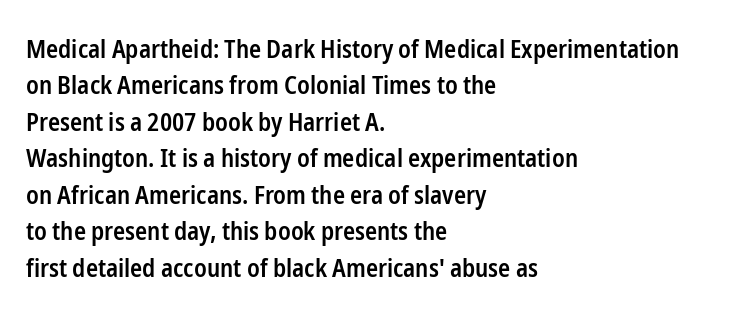
The image shows 25 px text type, upright; set left-aligned, normal line spacing (1.46x), normal letter spacing, not underlined.
